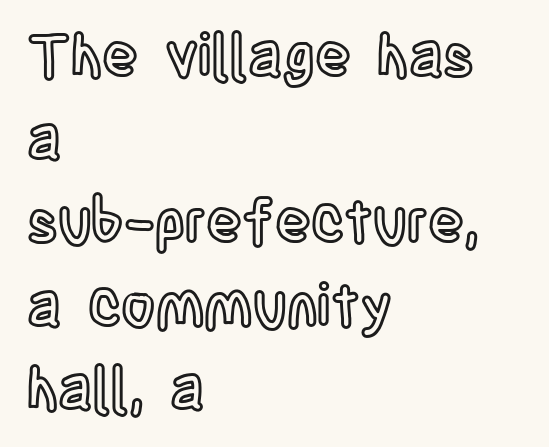
Q: Is the text italic (slanted)? A: No, it is upright.
Q: Is the text underlined? A: No.
Q: How is the paragraph aligned? A: Left-aligned.
Q: Is the spacing between letters normal or unusually wide? A: Normal.
Q: Is the spacing between lines tight, normal or loose? A: Normal.
Q: Width (condensed, normal, or wide)? A: Condensed.
Q: x-height? A: Large.
Q: Monospaced? A: No.
